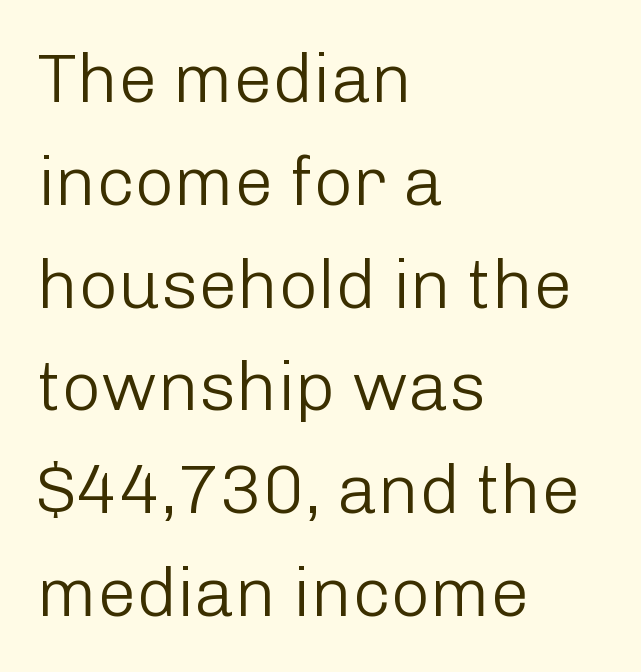
This is the regular roman posture of the typeface. Letters rest on an invisible, unmarked baseline. The horizontal fit of the characters is conventional and even. The passage shown is typed in a proportional face where columns would drift.
